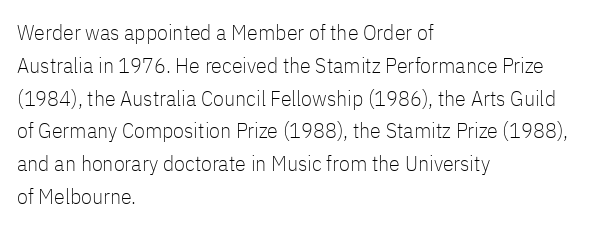
The image shows 22 px text type, upright; set left-aligned, normal line spacing (1.49x), normal letter spacing, not underlined.
